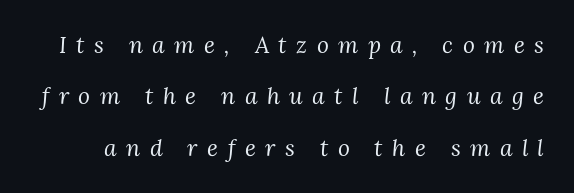
Substantial extra tracking has been applied to these lines. Characters are canted at an angle relative to the baseline's perpendicular. The cut favours lightness, reaching ordinary text weight at its darkest. The space between consecutive lines is lavish. The strip under each line holds only bare page.
